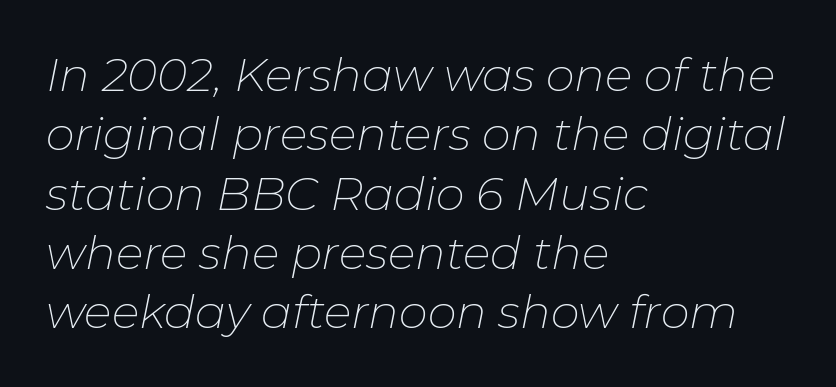
Check under the words: just untouched page. The strokes are not fattened; the text isn't bold. Casual observation: everything's shoved over to the left. Tall strokes in this sample are angled rather than plumb. This sample has the flowing, uneven cadence of proportional lettering.
